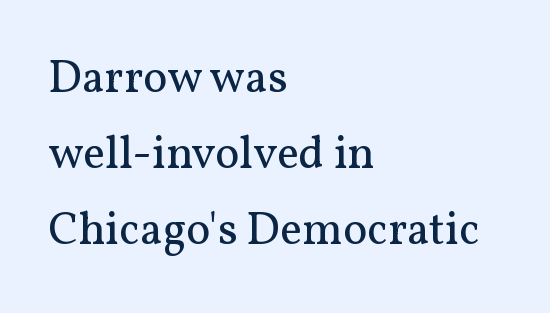
Q: Is the text bold? A: No.
Q: Is the text italic (slanted)? A: No, it is upright.
Q: Is the typeface a serif or a sans-serif typeface? A: Serif.
Q: Is the text underlined? A: No.
Q: How is the paragraph aligned? A: Left-aligned.
Q: Is the spacing between letters normal or unusually wide? A: Normal.
Q: Is the spacing between lines tight, normal or loose? A: Normal.
Q: Width (condensed, normal, or wide)? A: Normal.
Q: Stroke contrast? A: Medium.
Q: x-height? A: Medium.
Q: Monospaced? A: No.
